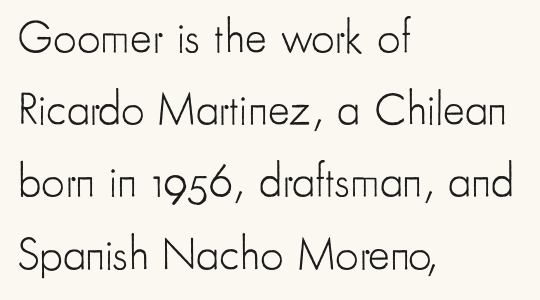
Spacing verdict: proportional, widths tailored to each character. Check under the words: just untouched page. How would I describe the line gaps? Plain and ordinary. Counters stay open thanks to moderate or lighter strokes. What stands out about the letter spacing? Nothing — it is the standard amount. Type style note: lacks serifs.
